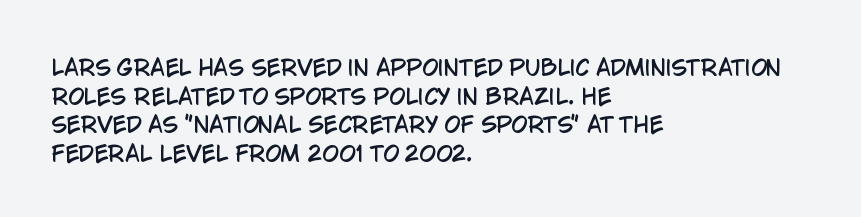
{"italic": "no", "underline": "no", "align": "left", "line_spacing": "normal", "line_spacing_ratio": 1.36, "letter_spacing": "normal", "letter_spacing_em": 0.0, "glyph_px": 21}
